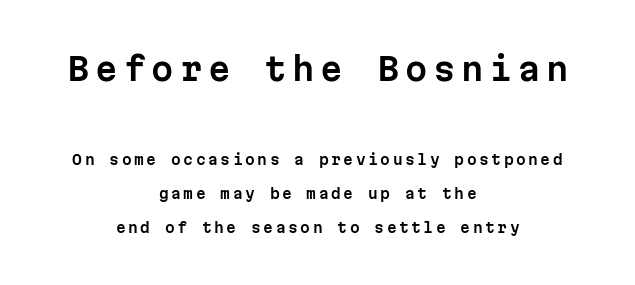
{"serif": "no", "italic": "no", "width": "normal", "stroke_contrast": "low", "x_height": "medium", "monospaced": "yes", "underline": "no", "align": "center", "line_spacing": "loose", "line_spacing_ratio": 2.4, "larger_block": "first", "size_ratio": 2.29, "glyph_px": 32}
